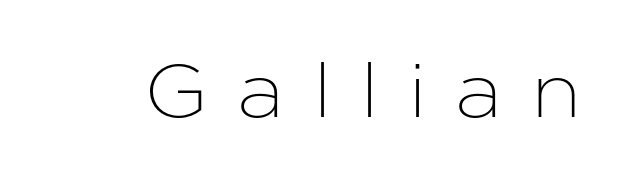
Q: Is the text italic (slanted)? A: No, it is upright.
Q: Is the typeface a serif or a sans-serif typeface? A: Sans-serif.
Q: Is the text underlined? A: No.
Q: Is the spacing between letters normal or unusually wide? A: Unusually wide.
Q: Width (condensed, normal, or wide)? A: Normal.
Q: Stroke contrast? A: Low.
Q: x-height? A: Medium.
Q: Monospaced? A: No.
